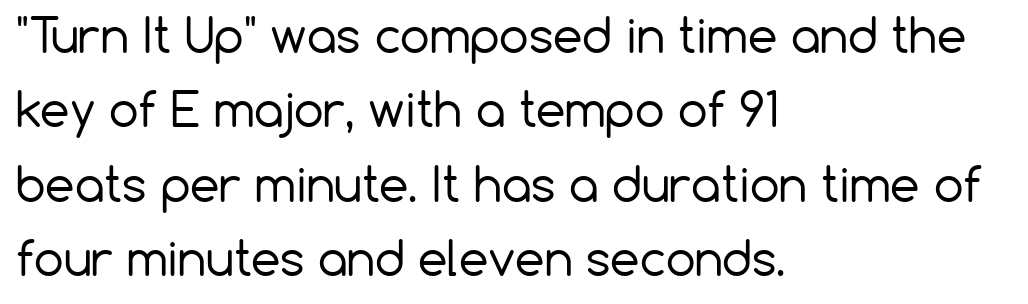
{"serif": "no", "italic": "no", "bold": "no", "weight": "regular", "width": "normal", "stroke_contrast": "low", "x_height": "medium", "monospaced": "no", "underline": "no", "align": "left", "line_spacing": "normal", "line_spacing_ratio": 1.58, "letter_spacing": "normal", "letter_spacing_em": 0.0, "glyph_px": 47}
